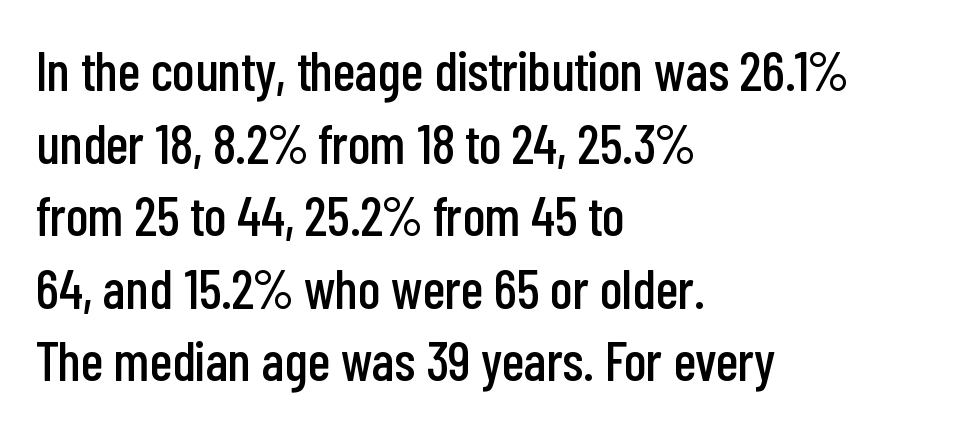
Q: Is the text italic (slanted)? A: No, it is upright.
Q: Is the typeface a serif or a sans-serif typeface? A: Sans-serif.
Q: Is the text underlined? A: No.
Q: How is the paragraph aligned? A: Left-aligned.
Q: Is the spacing between letters normal or unusually wide? A: Normal.
Q: Is the spacing between lines tight, normal or loose? A: Normal.
Q: Width (condensed, normal, or wide)? A: Condensed.
Q: Stroke contrast? A: Low.
Q: x-height? A: Medium.
Q: Monospaced? A: No.
